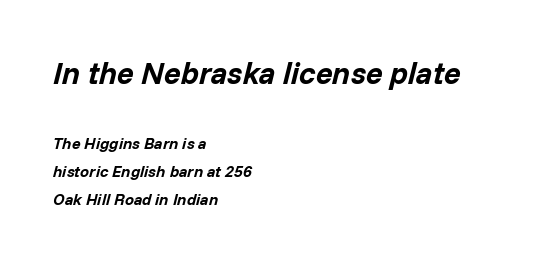
{"italic": "yes", "lean": "right", "slant_degrees": 14, "bold": "yes", "weight": "bold", "width": "normal", "stroke_contrast": "low", "x_height": "medium", "monospaced": "no", "underline": "no", "align": "left", "line_spacing_ratio": 1.77, "letter_spacing": "normal", "letter_spacing_em": 0.0, "larger_block": "first", "size_ratio": 1.94, "glyph_px": 31}
